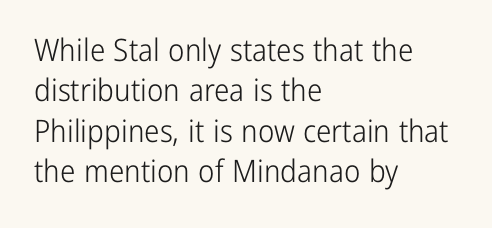
The rendering anchors every line to the left-hand side. Notice how the stems are strictly vertical — no italics here. Each letter's strokes conclude bluntly, with no projecting serifs. Summary of vertical rhythm: regular, with standard interline spacing.
